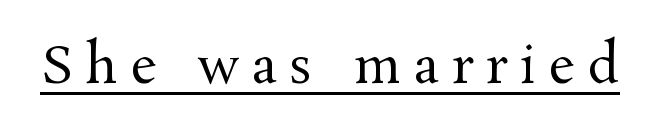
Is there any slant? The stems are plumb. This rendering employs a face with finishing strokes, i.e., a serif. Each word looks stretched out because of the extra space between its letters. The strokes carry an ordinary text weight at most.
